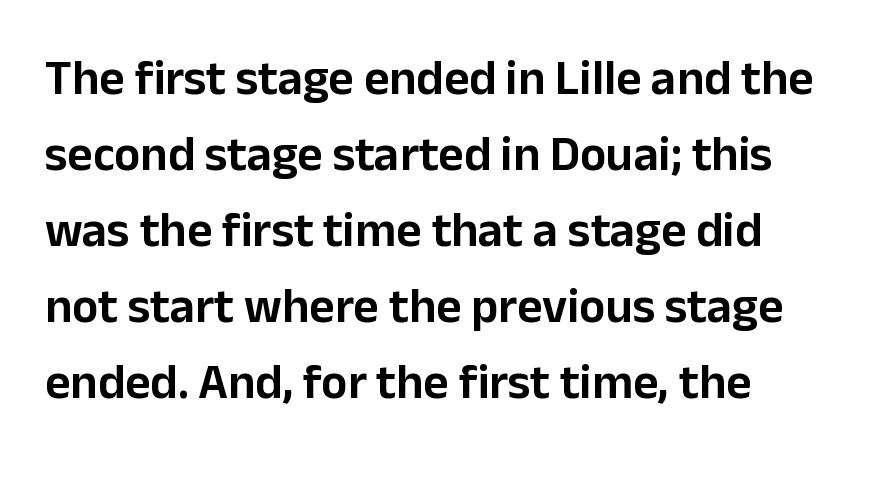
The image shows 49 px sans-serif type, upright; set left-aligned, normal line spacing (1.55x), normal letter spacing, not underlined; low stroke contrast and a medium x-height.
